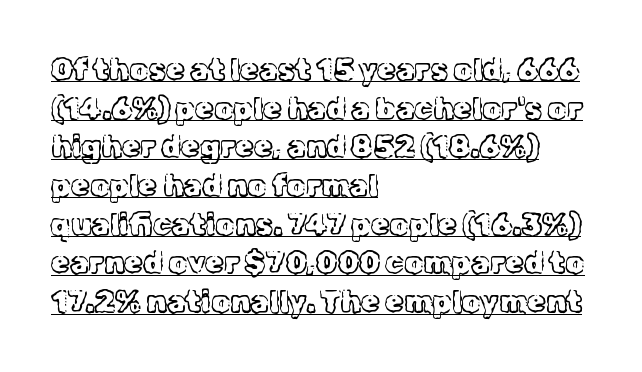
{"serif": "yes", "italic": "no", "bold": "no", "weight": "light", "width": "normal", "x_height": "medium", "monospaced": "no", "underline": "yes", "align": "left", "line_spacing": "normal", "line_spacing_ratio": 1.29, "letter_spacing": "normal", "letter_spacing_em": 0.0, "glyph_px": 30}
